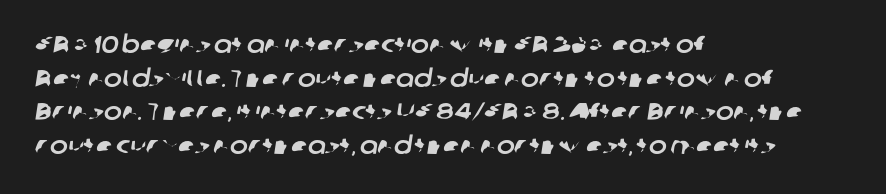
{"underline": "no", "align": "left", "line_spacing": "normal", "line_spacing_ratio": 1.4, "letter_spacing": "normal", "letter_spacing_em": 0.0, "glyph_px": 24}
